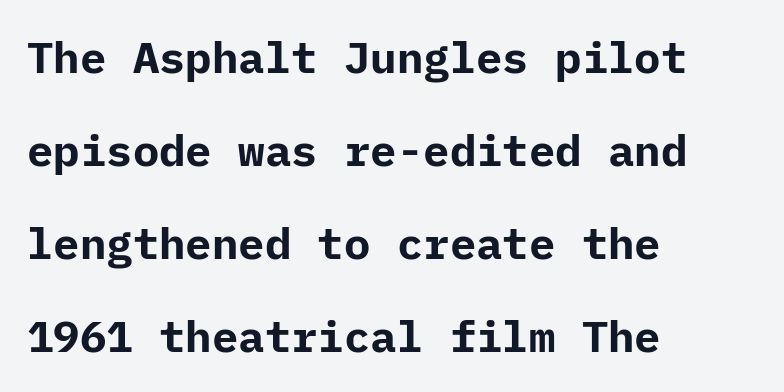
Characters remain perfectly vertical along every line. What stands out about the letter spacing? Nothing — it is the standard amount. Summary of vertical rhythm: relaxed, with wide interline spacing. Is the block centered? No — it sits flush against the left margin. The text was rendered using a sans face with plain stroke endings. Nobody drew a line under any word here.
